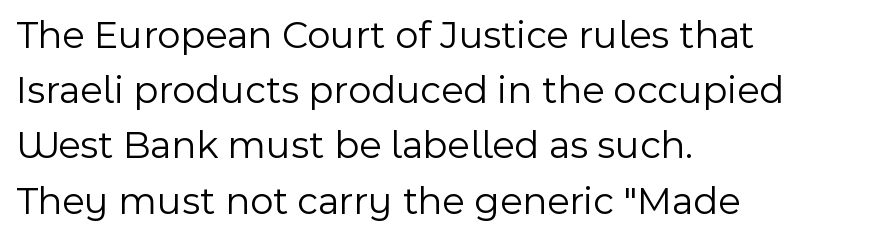
In terms of letterform style, serifs are entirely absent. Compared with a centered layout, this one pins lines to the left instead. Is this a heavy cut? Hardly; it is regular or lighter. Think of a printed novel: that variable character pitch is what you see here. Compared with typical paragraphs, the rows here are spaced about the same.
